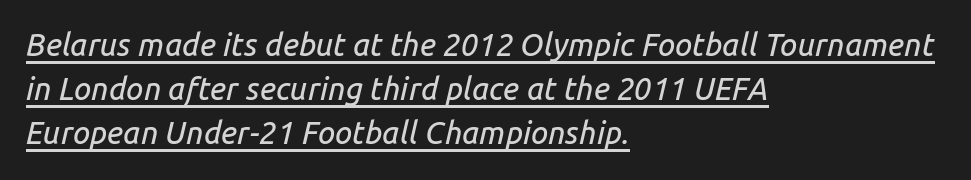
Line starts are locked; line ends wander. Each letter keeps its own natural width here, so spacing adapts to shape. Nobody touched the tracking dial on this one. Quick note: underline on. The space between consecutive lines is moderate. The lettering tilts uniformly, giving the passage an italic look.
